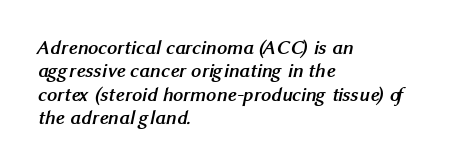
The image shows 20 px bold type; set left-aligned, line spacing 1.17x, normal letter spacing, not underlined.
